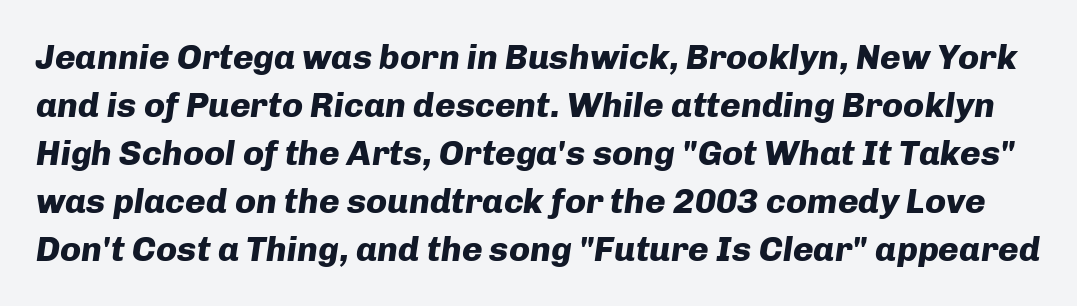
Q: Is the text bold? A: Yes.
Q: Is the text italic (slanted)? A: Yes, it leans right by about 8 degrees.
Q: Is the text underlined? A: No.
Q: Is the spacing between letters normal or unusually wide? A: Normal.
Q: Is the spacing between lines tight, normal or loose? A: Normal.
Q: Width (condensed, normal, or wide)? A: Normal.
Q: Stroke contrast? A: Low.
Q: x-height? A: Medium.
Q: Monospaced? A: No.
